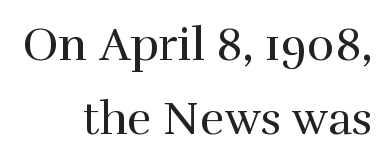
A typesetter would call this zero additional tracking. Varying glyph widths throughout — classic text-font behaviour. This sample uses a serif face. A quiet, ordinary-to-light weight characterises the typeface. A normal amount of white space separates one row of letters from the next.
